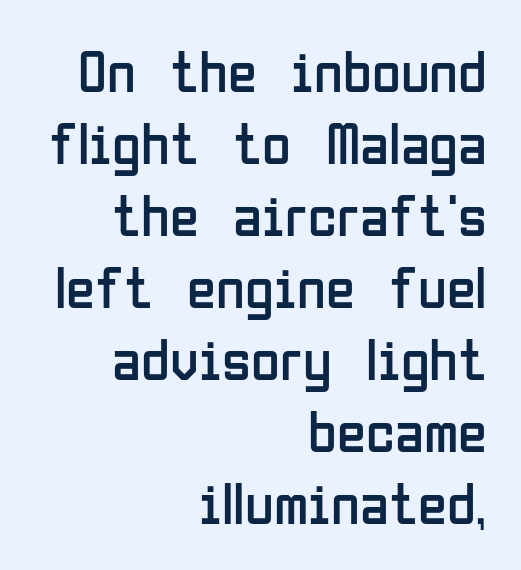
{"serif": "no", "italic": "no", "bold": "no", "weight": "regular", "width": "condensed", "stroke_contrast": "low", "x_height": "medium", "monospaced": "no", "underline": "no", "align": "right", "line_spacing_ratio": 1.22, "letter_spacing": "normal", "letter_spacing_em": 0.0, "glyph_px": 59}
